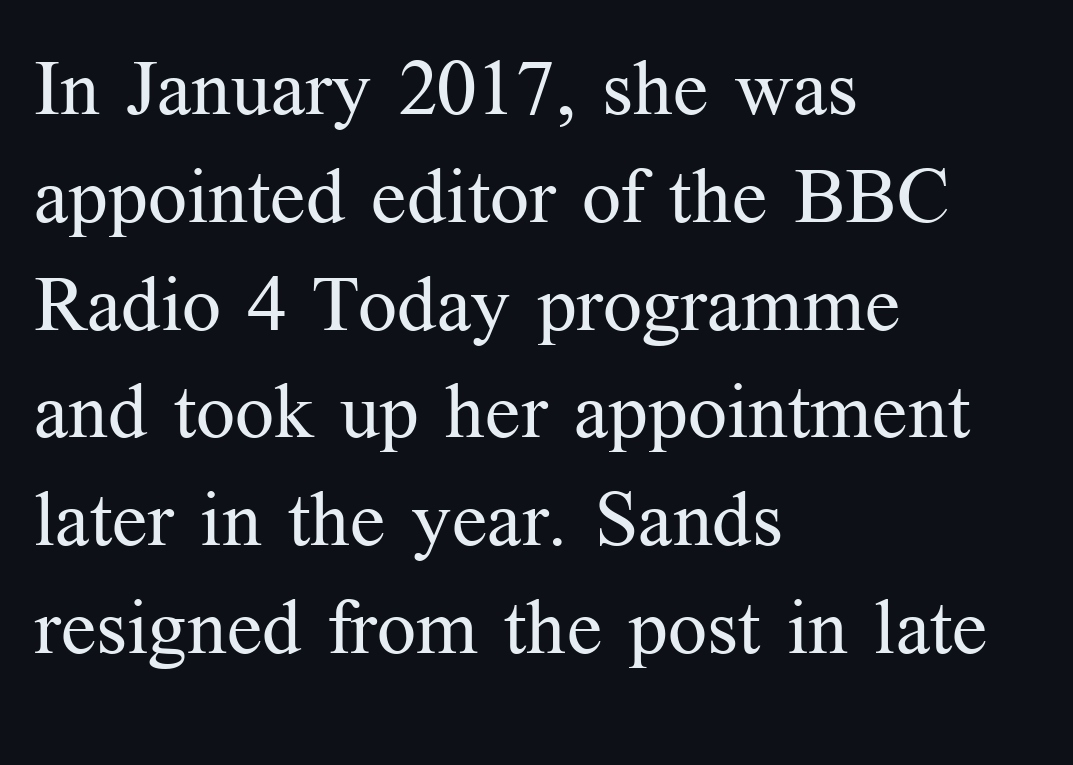
{"serif": "yes", "italic": "no", "bold": "no", "weight": "regular", "width": "normal", "stroke_contrast": "medium", "x_height": "medium", "monospaced": "no", "underline": "no", "align": "left", "line_spacing": "normal", "line_spacing_ratio": 1.4, "letter_spacing": "normal", "letter_spacing_em": 0.0, "glyph_px": 77}
